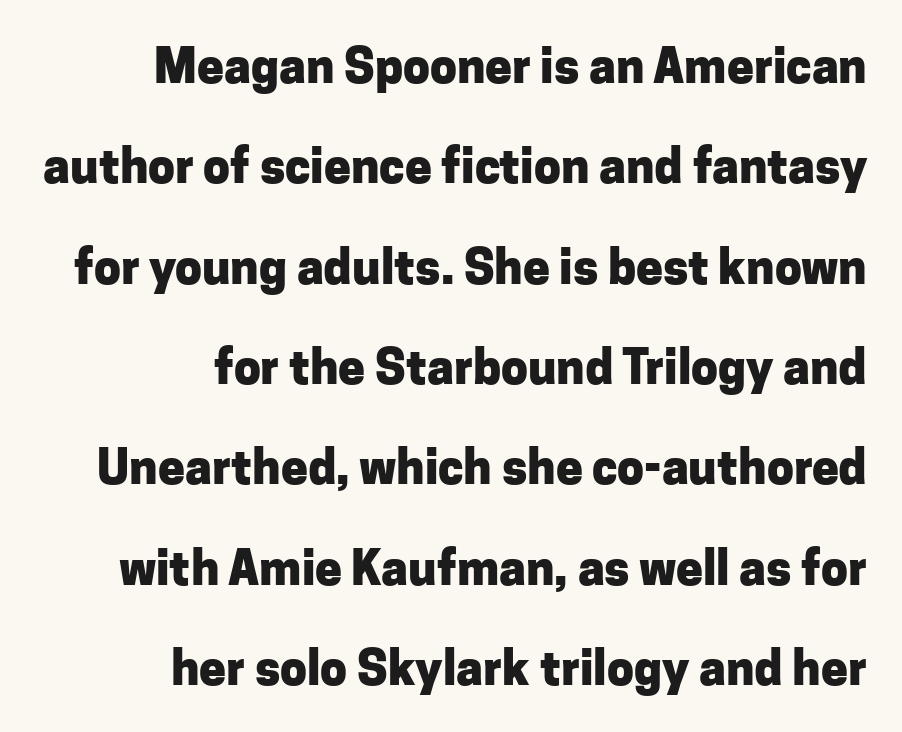
Students, observe: this is what heavily led, spacious text looks like. These lines are rendered in a variable-pitch font. The type family on display is of the sans-serif kind. Heavy-handed strokes throughout: this text is bold. Ascenders rise straight up at ninety degrees. A bare baseline throughout the passage.
